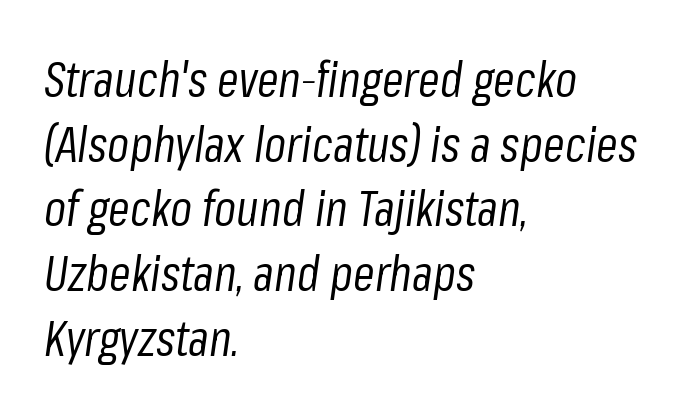
One-word summary of the alignment: left. Caption: face not bold, strokes unweighted. Each letter keeps its own natural width here, so spacing adapts to shape. Nothing unusual about the tracking: characters are spaced as the font intends.
